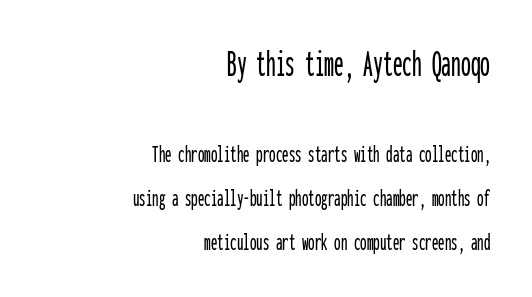
Q: Is the text italic (slanted)? A: No, it is upright.
Q: Is the typeface a serif or a sans-serif typeface? A: Sans-serif.
Q: Is the text underlined? A: No.
Q: How is the paragraph aligned? A: Right-aligned.
Q: Is the spacing between letters normal or unusually wide? A: Normal.
Q: Is the spacing between lines tight, normal or loose? A: Normal.
Q: Which block of text is set in a larger size, the first (top) or the second (bottom)? A: The first (top) one.
Q: Width (condensed, normal, or wide)? A: Condensed.
Q: Stroke contrast? A: Low.
Q: x-height? A: Medium.
Q: Monospaced? A: Yes.
